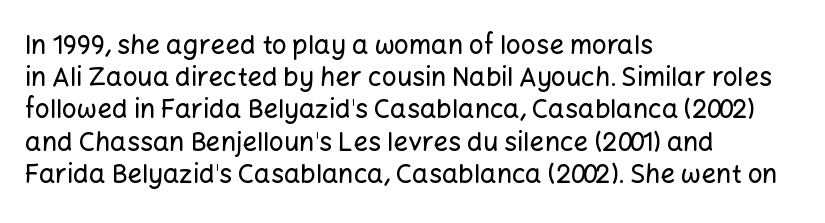
Q: Is the text italic (slanted)? A: No, it is upright.
Q: Is the text underlined? A: No.
Q: How is the paragraph aligned? A: Left-aligned.
Q: Is the spacing between letters normal or unusually wide? A: Normal.
